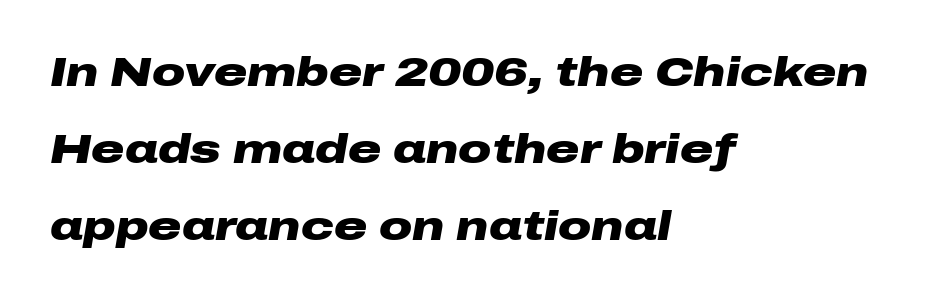
Q: Is the text bold? A: Yes.
Q: Is the text italic (slanted)? A: Yes, it leans right by about 10 degrees.
Q: Is the text underlined? A: No.
Q: How is the paragraph aligned? A: Left-aligned.
Q: Is the spacing between letters normal or unusually wide? A: Normal.
Q: Width (condensed, normal, or wide)? A: Wide.
Q: Stroke contrast? A: Low.
Q: x-height? A: Medium.
Q: Monospaced? A: No.
